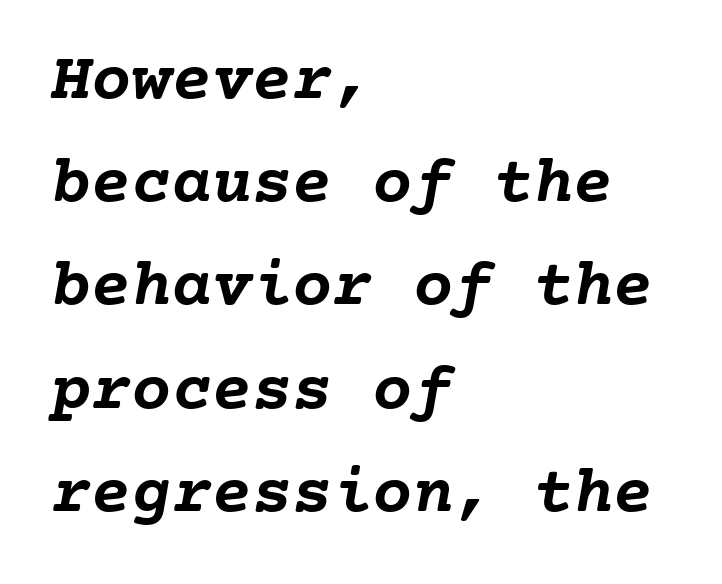
Q: Is the text bold? A: Yes.
Q: Is the text underlined? A: No.
Q: How is the paragraph aligned? A: Left-aligned.
Q: Is the spacing between letters normal or unusually wide? A: Normal.
Q: Is the spacing between lines tight, normal or loose? A: Normal.
Q: Width (condensed, normal, or wide)? A: Normal.
Q: Stroke contrast? A: Low.
Q: x-height? A: Medium.
Q: Monospaced? A: Yes.
